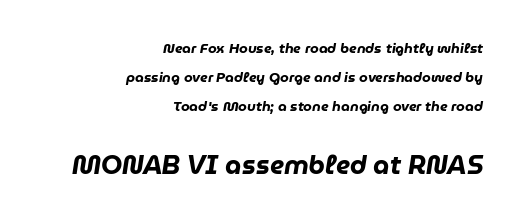
Emphasis by weight is at full strength: bold. Clear beneath every line of the passage. A typesetter would call this zero additional tracking. These lines stack with their right ends in a neat column.
